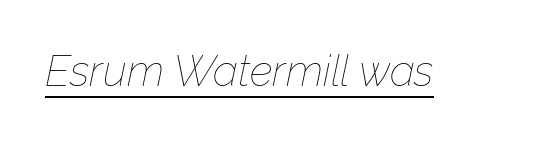
The words here are underlined. Weight: regular or lighter. The face used here has a pronounced slope to its letters. These lines keep a tight, regular rhythm from letter to letter. Note the varied advance widths — an 'i' is clearly narrower than an 'm'.
